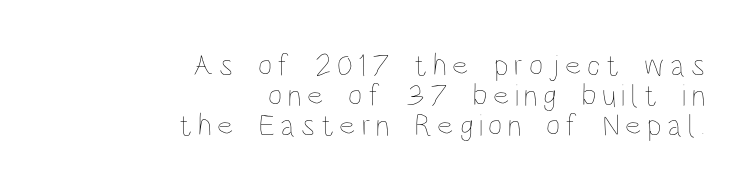
Q: Is the text bold? A: No.
Q: Is the text italic (slanted)? A: No, it is upright.
Q: Is the text underlined? A: No.
Q: How is the paragraph aligned? A: Right-aligned.
Q: Is the spacing between lines tight, normal or loose? A: Tight.
Q: Width (condensed, normal, or wide)? A: Condensed.
Q: Stroke contrast? A: Low.
Q: x-height? A: Large.
Q: Monospaced? A: No.
